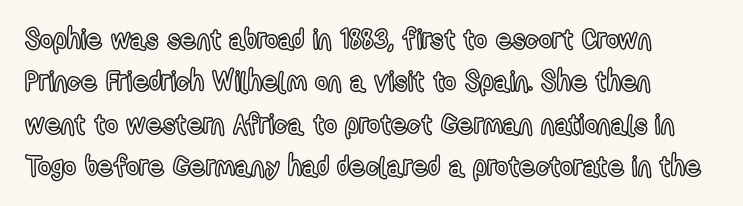
Just letters on the line, the space beneath them empty. A typesetter would call this proportional, since set widths differ per character. Italic: no, the glyphs are upright roman. Summary of vertical rhythm: regular, with standard interline spacing. Nobody touched the tracking dial on this one.
